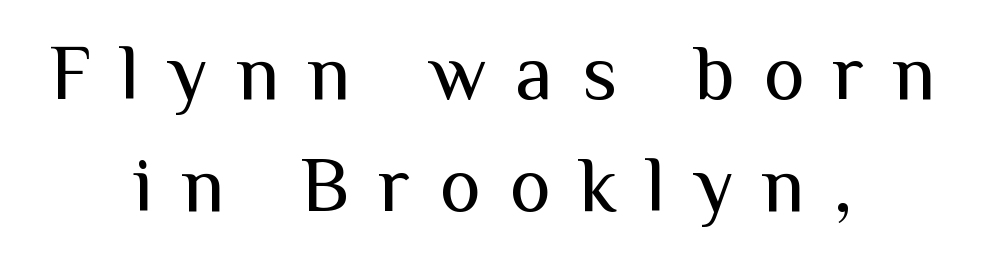
Q: Is the text bold? A: No.
Q: Is the text italic (slanted)? A: No, it is upright.
Q: Is the typeface a serif or a sans-serif typeface? A: Sans-serif.
Q: Is the text underlined? A: No.
Q: How is the paragraph aligned? A: Centered.
Q: Is the spacing between letters normal or unusually wide? A: Unusually wide.
Q: Is the spacing between lines tight, normal or loose? A: Normal.
Q: Width (condensed, normal, or wide)? A: Normal.
Q: Stroke contrast? A: Medium.
Q: x-height? A: Medium.
Q: Monospaced? A: No.
